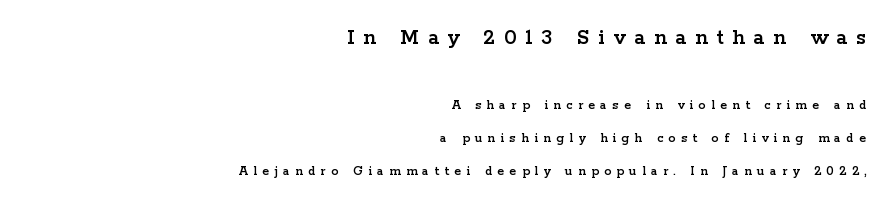
{"italic": "no", "underline": "no", "align": "right", "line_spacing": "loose", "line_spacing_ratio": 2.35, "letter_spacing": "wide", "letter_spacing_em": 0.38, "larger_block": "first", "size_ratio": 1.64, "glyph_px": 23}
